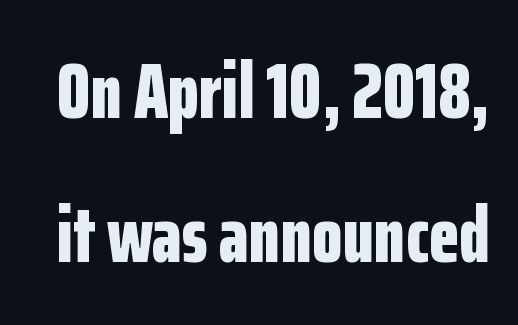
The image shows 79 px bold, condensed sans-serif type, upright; set line spacing 1.82x, normal letter spacing, not underlined; low stroke contrast and a medium x-height.
